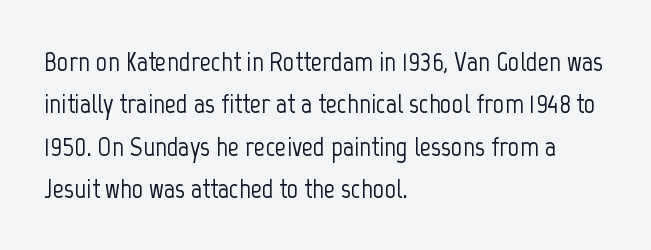
The image shows 28 px condensed sans-serif type, upright; set left-aligned, normal line spacing (1.51x), normal letter spacing, not underlined; low stroke contrast and a medium x-height.
